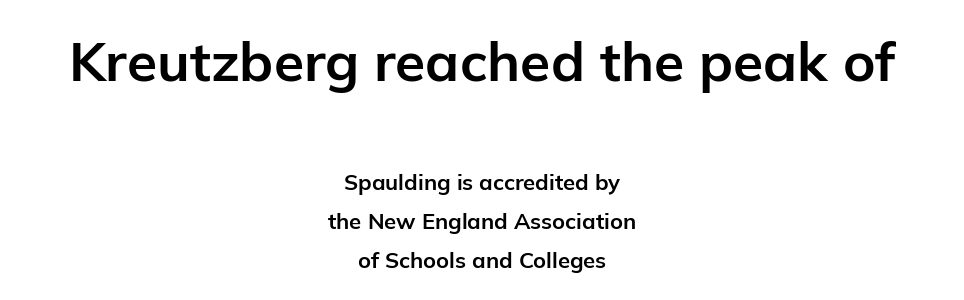
Q: Is the text bold? A: Yes.
Q: Is the text italic (slanted)? A: No, it is upright.
Q: Is the typeface a serif or a sans-serif typeface? A: Sans-serif.
Q: Is the text underlined? A: No.
Q: How is the paragraph aligned? A: Centered.
Q: Is the spacing between letters normal or unusually wide? A: Normal.
Q: Which block of text is set in a larger size, the first (top) or the second (bottom)? A: The first (top) one.
Q: Width (condensed, normal, or wide)? A: Normal.
Q: Stroke contrast? A: Low.
Q: x-height? A: Medium.
Q: Monospaced? A: No.
